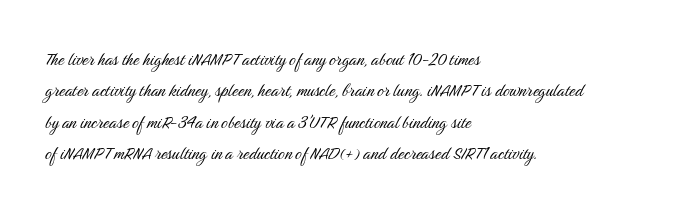
{"bold": "no", "underline": "no", "align": "left", "line_spacing": "normal", "line_spacing_ratio": 1.49, "letter_spacing": "normal", "letter_spacing_em": 0.0, "glyph_px": 21}
